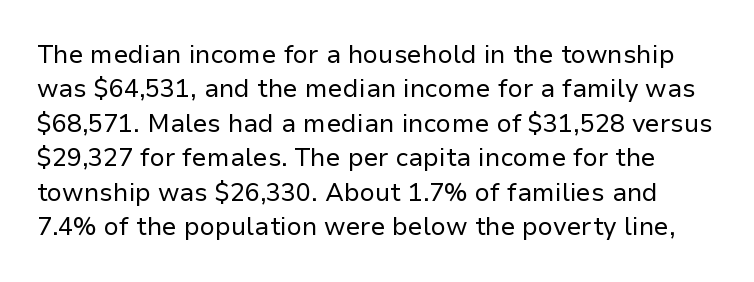
{"italic": "no", "bold": "no", "underline": "no", "line_spacing": "normal", "line_spacing_ratio": 1.38, "letter_spacing": "normal", "letter_spacing_em": 0.0, "glyph_px": 25}
